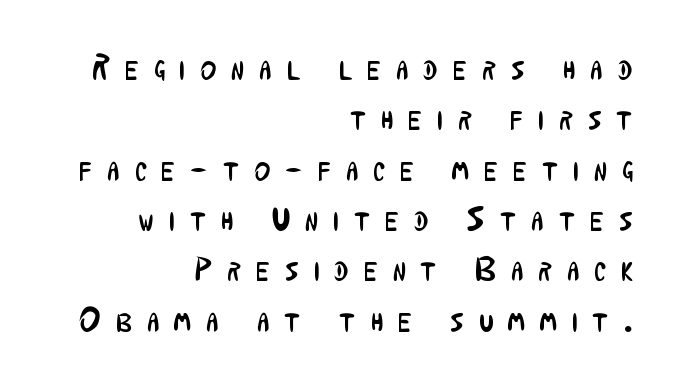
{"serif": "no", "italic": "no", "bold": "no", "weight": "regular", "width": "condensed", "stroke_contrast": "low", "x_height": "medium", "monospaced": "no", "underline": "no", "align": "right", "line_spacing": "normal", "line_spacing_ratio": 1.48, "letter_spacing": "wide", "letter_spacing_em": 0.45, "glyph_px": 34}
